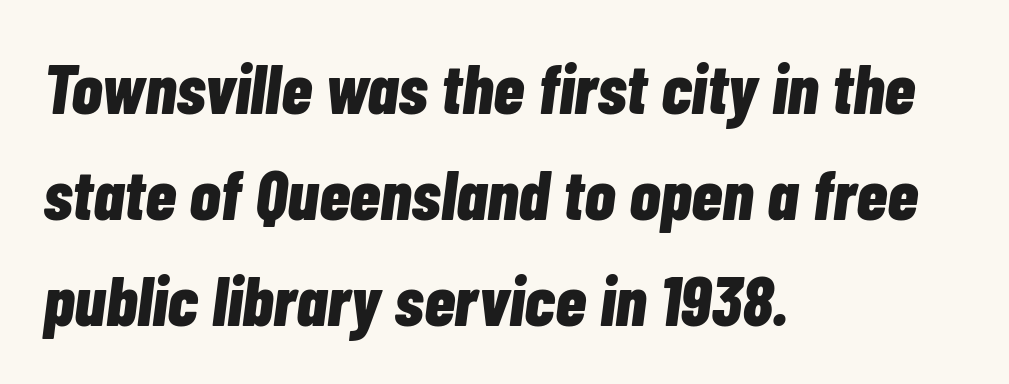
The image shows 71 px bold, condensed type, italic (leaning right); set left-aligned, normal line spacing (1.49x), normal letter spacing, not underlined; low stroke contrast and a medium x-height.
